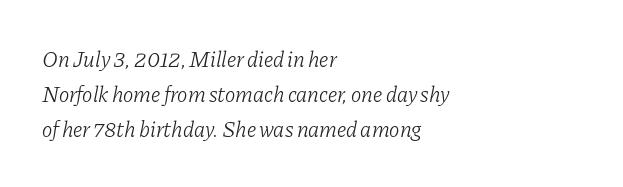
Q: Is the text bold? A: No.
Q: Is the text italic (slanted)? A: Yes, it leans right by about 11 degrees.
Q: Is the text underlined? A: No.
Q: How is the paragraph aligned? A: Left-aligned.
Q: Is the spacing between letters normal or unusually wide? A: Normal.
Q: Is the spacing between lines tight, normal or loose? A: Normal.
